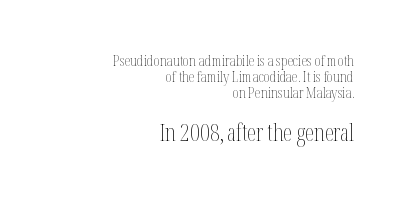
The image shows 23 px text type, upright; set right-aligned, tight line spacing (1.08x), normal letter spacing, not underlined; the second (bottom) block is 1.53x larger.
